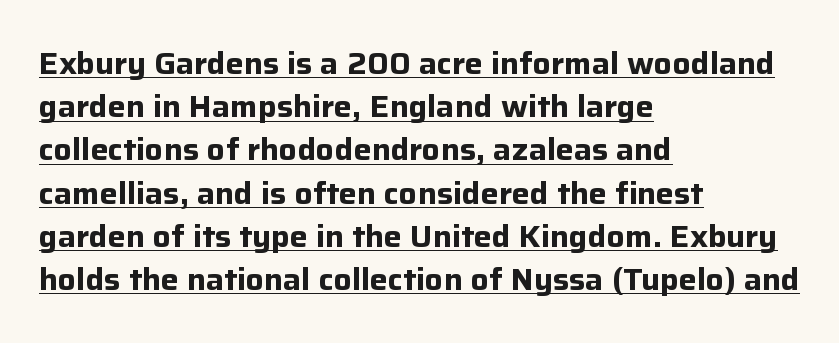
{"serif": "no", "italic": "no", "bold": "yes", "weight": "bold", "width": "normal", "stroke_contrast": "low", "x_height": "medium", "monospaced": "no", "underline": "yes", "align": "left", "line_spacing": "normal", "line_spacing_ratio": 1.44, "letter_spacing": "normal", "letter_spacing_em": 0.0, "glyph_px": 30}
